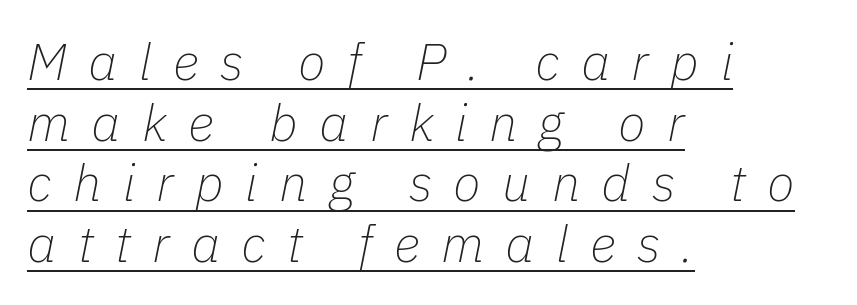
Observe the lean: these are italic letterforms. Do the characters align in a grid? No, the font is proportional. The paragraph shown leans on its left margin. The typesetting does not lean heavy: it is not bold.
